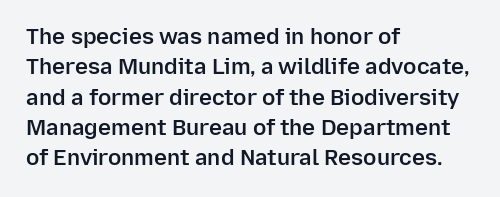
The image shows 22 px text type, upright; set left-aligned, normal line spacing (1.38x), normal letter spacing, not underlined.
